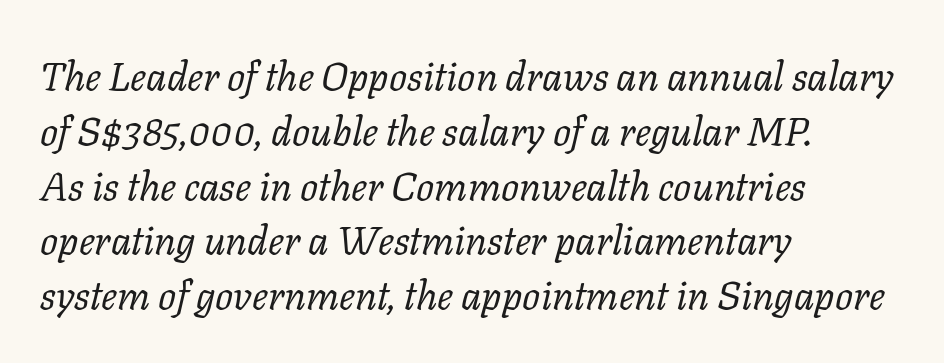
Q: Is the text bold? A: No.
Q: Is the text italic (slanted)? A: Yes, it leans right by about 11 degrees.
Q: Is the typeface a serif or a sans-serif typeface? A: Serif.
Q: Is the text underlined? A: No.
Q: How is the paragraph aligned? A: Left-aligned.
Q: Is the spacing between letters normal or unusually wide? A: Normal.
Q: Is the spacing between lines tight, normal or loose? A: Normal.
Q: Width (condensed, normal, or wide)? A: Normal.
Q: Stroke contrast? A: Low.
Q: x-height? A: Medium.
Q: Monospaced? A: No.
